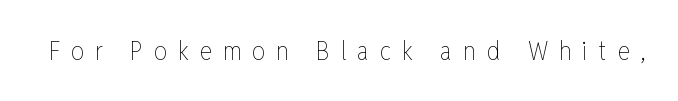
Letter spacing: wide. Has an underline been added? It has not. A typesetter would mark this as roman, not italic. No heavy texture on the line: the type isn't bold.
